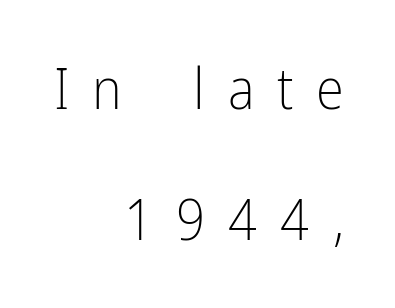
{"serif": "no", "italic": "no", "bold": "no", "weight": "light", "width": "condensed", "stroke_contrast": "low", "x_height": "medium", "monospaced": "no", "underline": "no", "align": "right", "line_spacing": "loose", "line_spacing_ratio": 2.29, "letter_spacing": "wide", "letter_spacing_em": 0.4, "glyph_px": 57}
